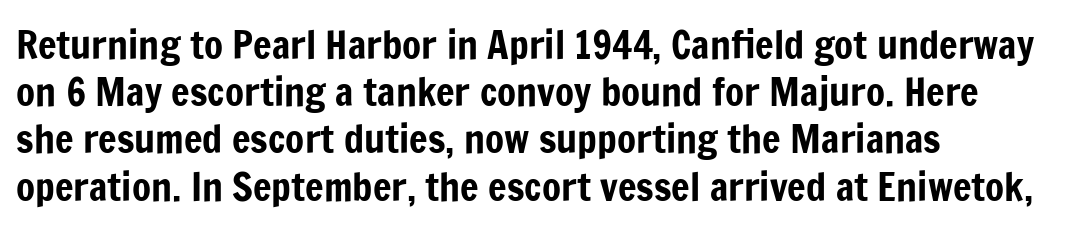
{"serif": "no", "italic": "no", "width": "condensed", "stroke_contrast": "low", "x_height": "medium", "monospaced": "no", "underline": "no", "align": "left", "line_spacing_ratio": 1.21, "letter_spacing": "normal", "letter_spacing_em": 0.0, "glyph_px": 39}
